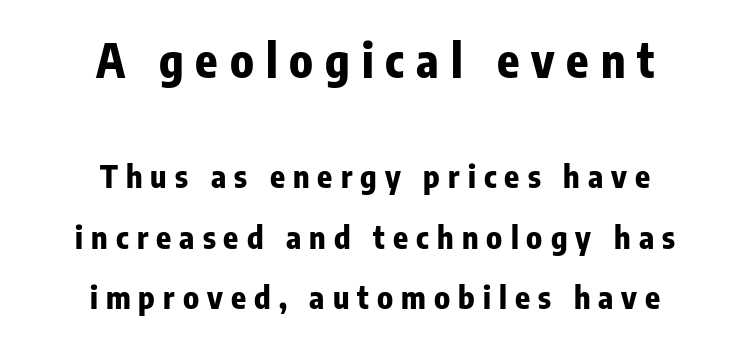
{"serif": "no", "italic": "no", "bold": "yes", "weight": "bold", "width": "condensed", "stroke_contrast": "low", "x_height": "medium", "monospaced": "no", "underline": "no", "align": "center", "line_spacing": "loose", "line_spacing_ratio": 1.95, "letter_spacing": "wide", "letter_spacing_em": 0.26, "larger_block": "first", "size_ratio": 1.48, "glyph_px": 46}
